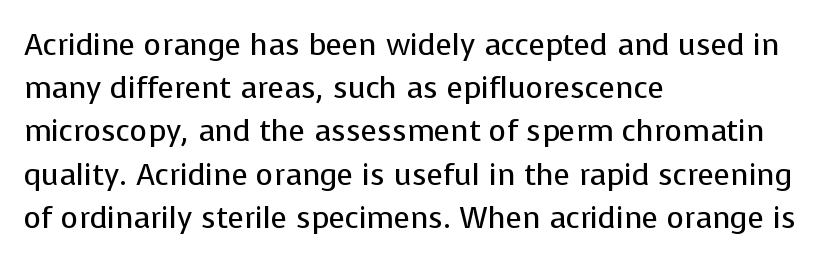
The image shows 30 px regular-weight sans-serif type, upright; set left-aligned, normal line spacing (1.44x), normal letter spacing, not underlined; low stroke contrast and a medium x-height.
